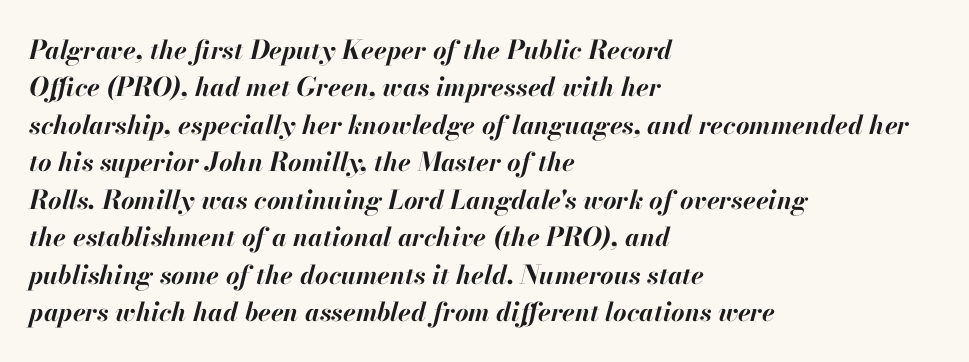
The image shows 26 px bold type, italic (leaning right); set left-aligned, normal line spacing (1.44x), normal letter spacing, not underlined.
